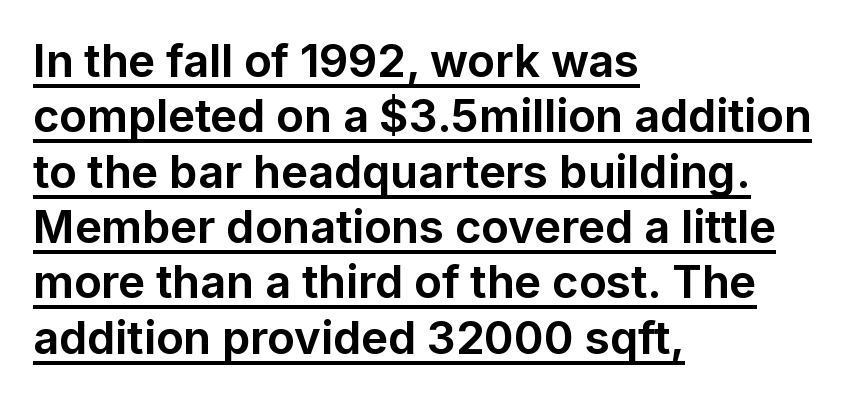
{"serif": "no", "italic": "no", "bold": "yes", "weight": "bold", "width": "normal", "stroke_contrast": "low", "x_height": "medium", "monospaced": "no", "underline": "yes", "align": "left", "line_spacing_ratio": 1.23, "letter_spacing": "normal", "letter_spacing_em": 0.0, "glyph_px": 45}
